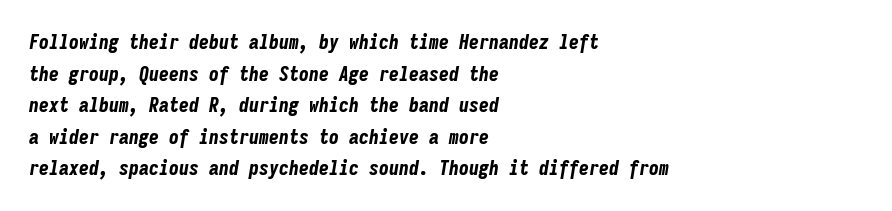
The image shows 20 px bold type, italic (leaning right); set left-aligned, normal line spacing (1.58x), normal letter spacing, not underlined.
